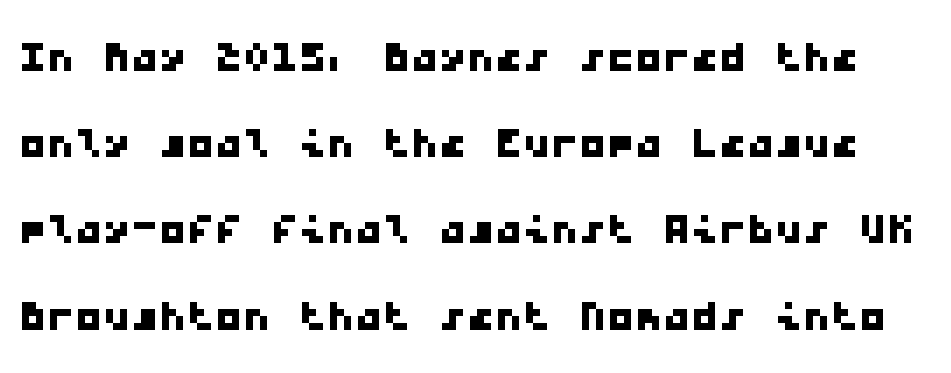
Spacing verdict: monospaced, one width for all characters. Each word holds together tightly as a unit, with standard inter-letter gaps. Serif or sans? Sans — the stroke terminals are bare. The specimen omits any rule beneath the text block's lines.
